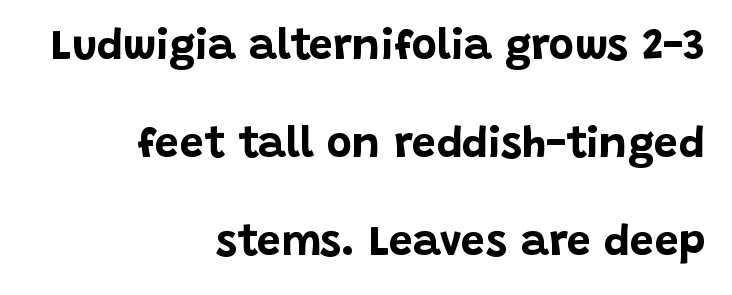
{"serif": "no", "italic": "no", "bold": "yes", "weight": "bold", "width": "normal", "stroke_contrast": "low", "x_height": "large", "monospaced": "no", "underline": "no", "align": "right", "line_spacing": "loose", "line_spacing_ratio": 2.28, "letter_spacing": "normal", "letter_spacing_em": 0.0, "glyph_px": 43}
